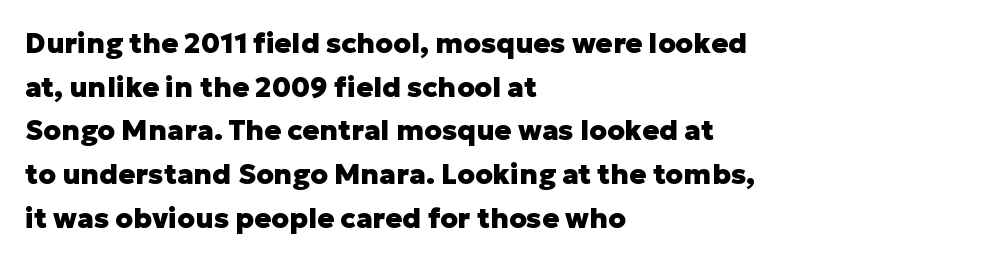
The image shows 28 px heavy sans-serif type, upright; set left-aligned, normal line spacing (1.56x), normal letter spacing, not underlined; low stroke contrast and a medium x-height.
